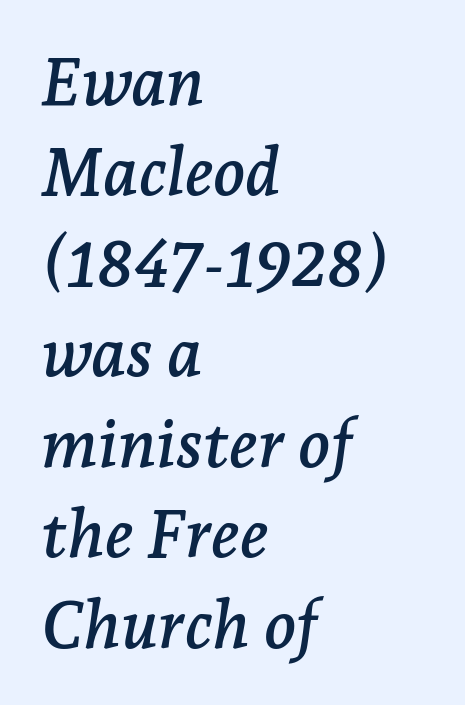
{"serif": "yes", "italic": "yes", "lean": "right", "slant_degrees": 7, "width": "normal", "stroke_contrast": "low", "x_height": "medium", "monospaced": "no", "underline": "no", "align": "left", "line_spacing": "normal", "line_spacing_ratio": 1.35, "letter_spacing": "normal", "letter_spacing_em": 0.0, "glyph_px": 67}
